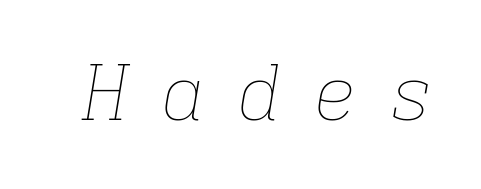
{"italic": "yes", "lean": "right", "slant_degrees": 9, "bold": "no", "weight": "thin", "width": "normal", "stroke_contrast": "low", "x_height": "medium", "monospaced": "yes", "underline": "no", "letter_spacing": "wide", "letter_spacing_em": 0.42, "glyph_px": 75}
